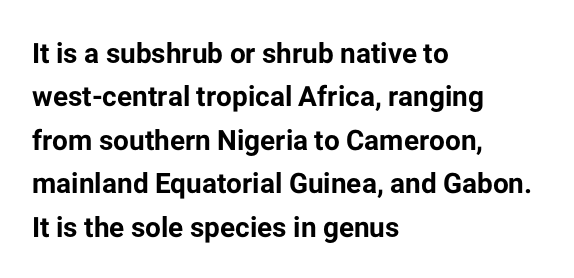
This sample uses plain, unmodified letter spacing. Pretty heavy lettering here — definitely bold. Descenders are the only things crossing below the line. I'd call this a sans setting — the letters go barefoot. Characters remain perfectly vertical along every line. Horizontally, the lines are justified to the leading edge only.
